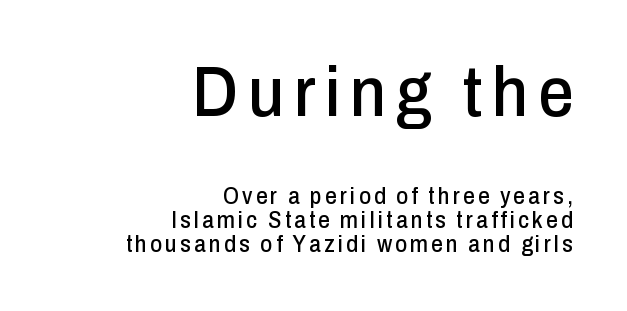
The space between consecutive lines is stingy. Look at the bottom of the vertical strokes: they stop flat, with no serifs. Look at the glyph heights: the upper group is clearly the bigger setting. Here the designer chose a conventional face with non-uniform glyph widths. Nobody drew a line under any word here. Tall strokes in this sample are plumb rather than angled.
